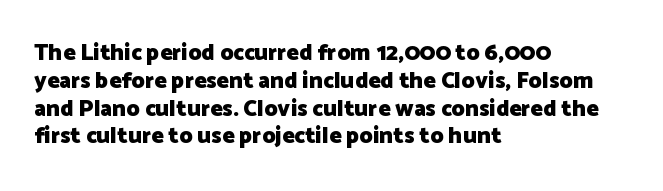
{"italic": "no", "bold": "yes", "underline": "no", "align": "left", "line_spacing_ratio": 1.21, "letter_spacing": "normal", "letter_spacing_em": 0.0, "glyph_px": 23}
